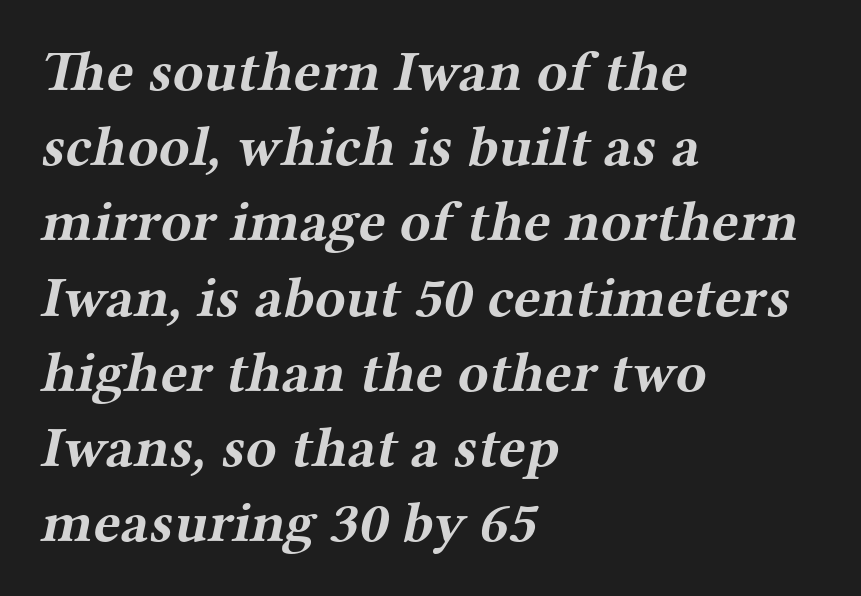
{"serif": "yes", "bold": "yes", "weight": "bold", "width": "wide", "stroke_contrast": "medium", "x_height": "medium", "monospaced": "no", "underline": "no", "align": "left", "line_spacing": "normal", "line_spacing_ratio": 1.32, "letter_spacing": "normal", "letter_spacing_em": 0.0, "glyph_px": 57}
